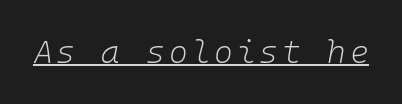
Notice how the stems are inclined rather than vertical — that's the hallmark of italics. You could count columns in this text — the font is strictly monospaced. Stroke mass is kept to a normal reading level or below. Underlined type.
